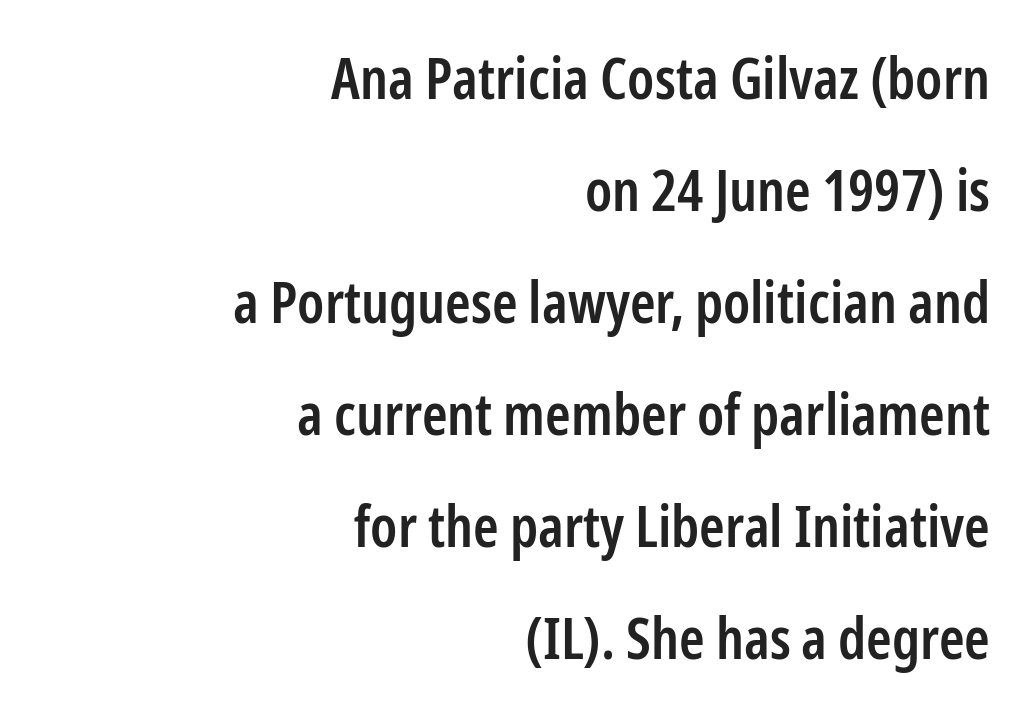
{"serif": "no", "italic": "no", "bold": "semi", "weight": "semibold", "width": "condensed", "stroke_contrast": "low", "x_height": "medium", "monospaced": "no", "underline": "no", "align": "right", "line_spacing": "loose", "line_spacing_ratio": 1.93, "letter_spacing": "normal", "letter_spacing_em": 0.0, "glyph_px": 58}
